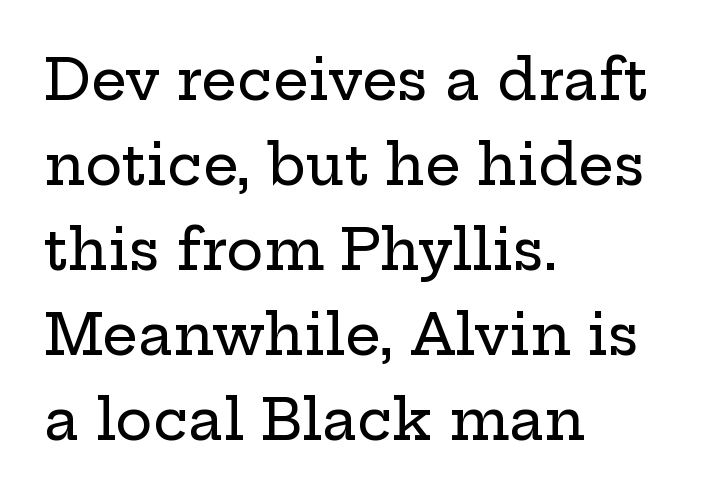
Q: Is the text italic (slanted)? A: No, it is upright.
Q: Is the typeface a serif or a sans-serif typeface? A: Serif.
Q: Is the text underlined? A: No.
Q: How is the paragraph aligned? A: Left-aligned.
Q: Is the spacing between letters normal or unusually wide? A: Normal.
Q: Is the spacing between lines tight, normal or loose? A: Normal.
Q: Width (condensed, normal, or wide)? A: Wide.
Q: Stroke contrast? A: Low.
Q: x-height? A: Medium.
Q: Monospaced? A: No.
